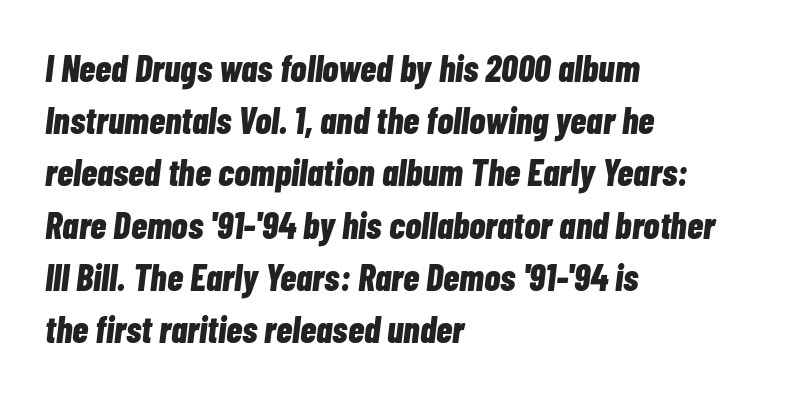
Q: Is the text bold? A: Yes.
Q: Is the text italic (slanted)? A: Yes, it leans right by about 7 degrees.
Q: Is the text underlined? A: No.
Q: How is the paragraph aligned? A: Left-aligned.
Q: Is the spacing between letters normal or unusually wide? A: Normal.
Q: Is the spacing between lines tight, normal or loose? A: Normal.
Q: Width (condensed, normal, or wide)? A: Condensed.
Q: Stroke contrast? A: Low.
Q: x-height? A: Medium.
Q: Monospaced? A: No.
